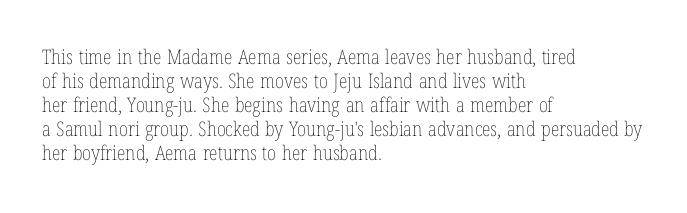
Q: Is the text bold? A: No.
Q: Is the text italic (slanted)? A: No, it is upright.
Q: Is the text underlined? A: No.
Q: How is the paragraph aligned? A: Left-aligned.
Q: Is the spacing between letters normal or unusually wide? A: Normal.
